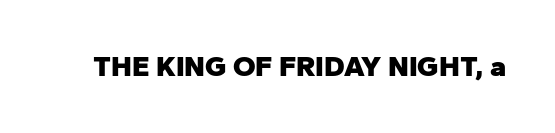
The letters stand upright; this is a roman face. The foot of each line stays bare and open. Tracking here is standard; glyphs follow each other at the usual distance. You can tell from the bare stems that sans-serif type was used. The characters look thick and weighty, a clear bold. Proportional: the letters do not fall into vertical columns.
